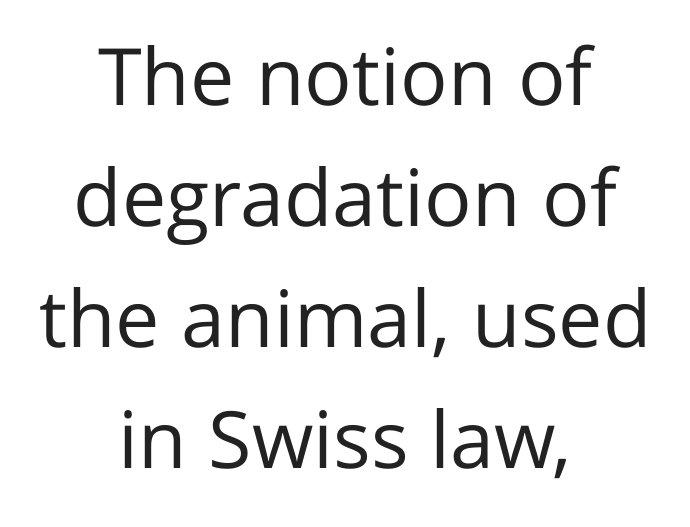
Students, observe: this is what conventionally led text looks like. Spacing between characters is what you'd get straight out of the box. You can tell it's not italic because the verticals are truly vertical. Compared with a typical body face, this is equally light or lighter still.
